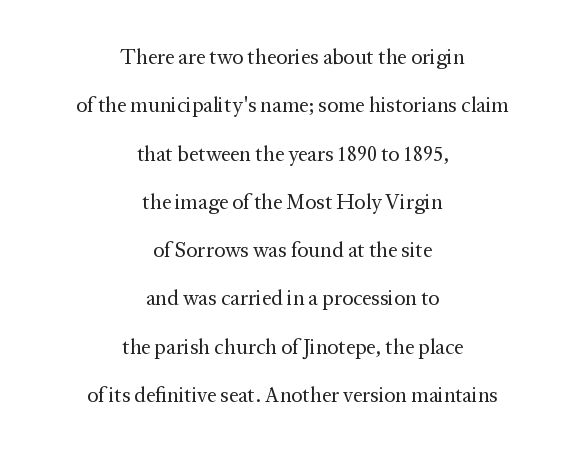
{"italic": "no", "bold": "no", "underline": "no", "align": "center", "line_spacing": "loose", "line_spacing_ratio": 2.3, "letter_spacing": "normal", "letter_spacing_em": 0.0, "glyph_px": 21}
